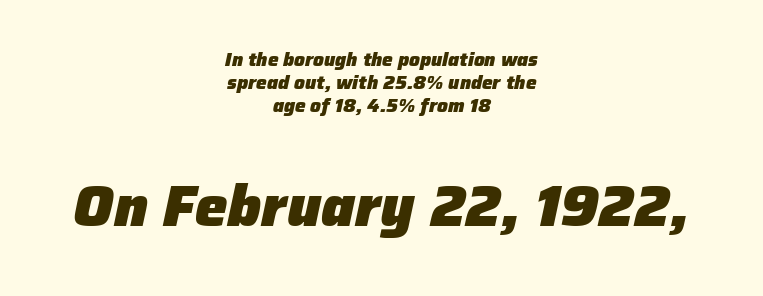
The image shows 58 px heavy type, italic (leaning right); set centered, line spacing 1.22x, normal letter spacing, not underlined; the second (bottom) block is 3.05x larger; low stroke contrast and a medium x-height.
